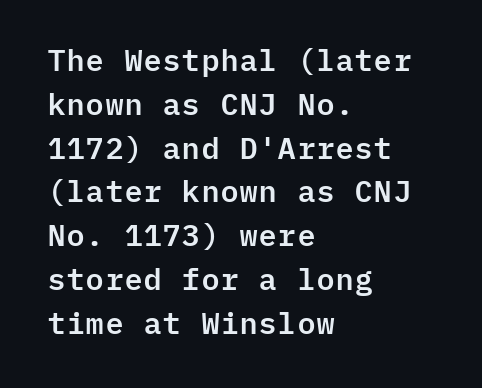
{"serif": "no", "italic": "no", "width": "normal", "stroke_contrast": "low", "x_height": "medium", "monospaced": "yes", "underline": "no", "align": "left", "line_spacing": "normal", "line_spacing_ratio": 1.46, "letter_spacing": "normal", "letter_spacing_em": 0.0, "glyph_px": 30}
